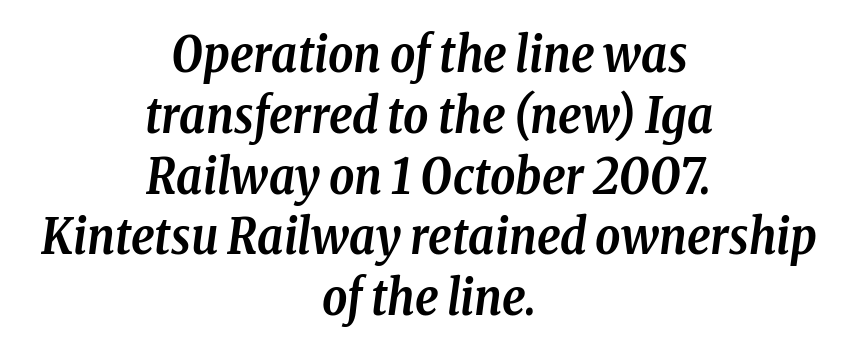
How heavy is the stroke? Heavy — this is a bold. Every character sits at an angle, as italics do. Think of a printed novel: that variable character pitch is what you see here. Standard letterfit; no display-style spreading of the glyphs. Note: serifs present on the glyphs.
